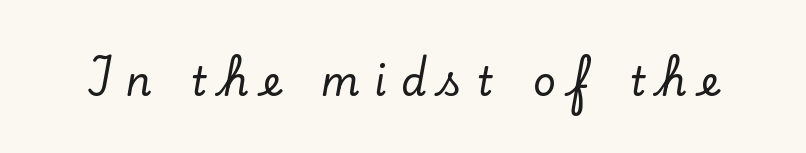
Q: Is the text italic (slanted)? A: Yes.
Q: Is the typeface a serif or a sans-serif typeface? A: Serif.
Q: Is the text underlined? A: No.
Q: Is the spacing between letters normal or unusually wide? A: Unusually wide.
Q: Width (condensed, normal, or wide)? A: Normal.
Q: Stroke contrast? A: Low.
Q: x-height? A: Small.
Q: Monospaced? A: No.
